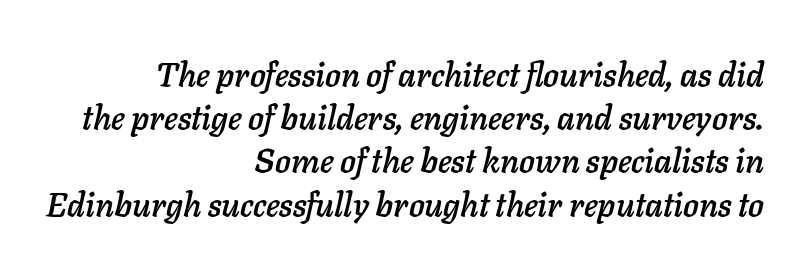
Q: Is the text italic (slanted)? A: Yes, it leans right by about 11 degrees.
Q: Is the text underlined? A: No.
Q: How is the paragraph aligned? A: Right-aligned.
Q: Is the spacing between letters normal or unusually wide? A: Normal.
Q: Is the spacing between lines tight, normal or loose? A: Normal.
Q: Width (condensed, normal, or wide)? A: Normal.
Q: Stroke contrast? A: Low.
Q: x-height? A: Medium.
Q: Monospaced? A: No.
